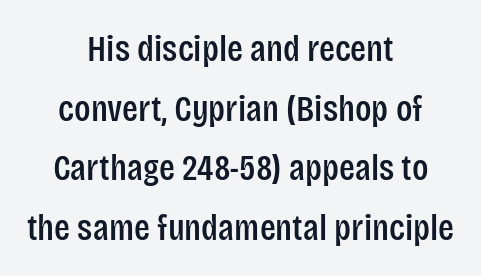
{"serif": "no", "italic": "no", "width": "condensed", "stroke_contrast": "low", "x_height": "large", "monospaced": "no", "underline": "no", "align": "center", "line_spacing": "normal", "line_spacing_ratio": 1.61, "letter_spacing": "normal", "letter_spacing_em": 0.0, "glyph_px": 37}
